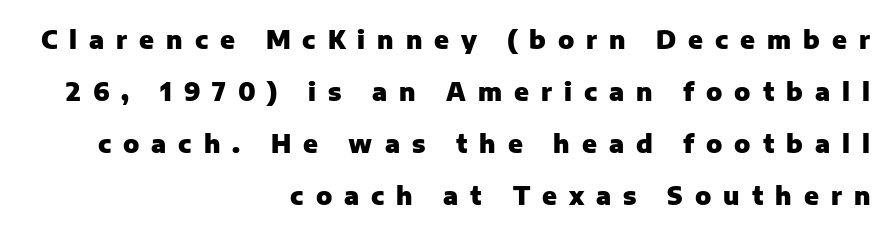
Glyph-to-glyph distance is far greater than everyday printed text. Notice how the passage keeps a crisp vertical edge on the right only. These lines were composed using upright roman letters. The typesetting leans heavy: a genuine bold.
